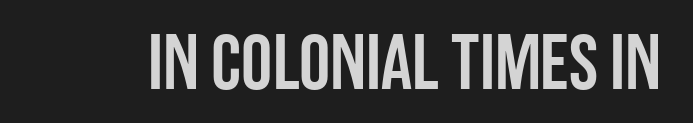
{"serif": "no", "italic": "no", "width": "condensed", "stroke_contrast": "low", "x_height": "large", "monospaced": "no", "underline": "no", "letter_spacing": "normal", "letter_spacing_em": 0.0, "glyph_px": 78}
